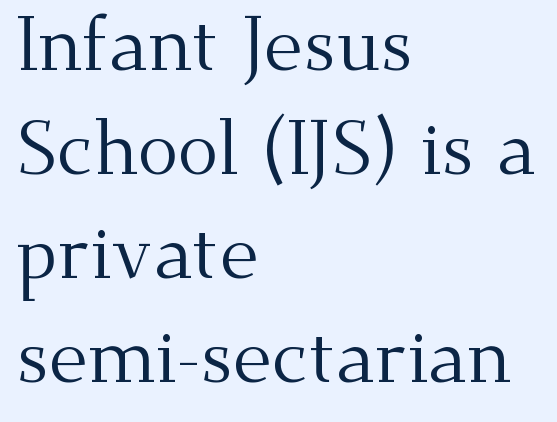
The image shows 76 px regular-weight serif type, upright; set left-aligned, normal line spacing (1.37x), normal letter spacing, not underlined; medium stroke contrast and a small x-height.
